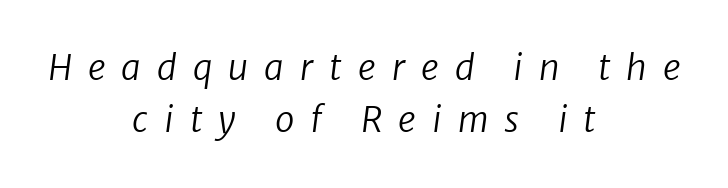
The image shows 35 px regular-weight type, italic (leaning right); set centered, normal line spacing (1.5x), unusually wide letter spacing (+0.46 em), not underlined; low stroke contrast and a medium x-height.
